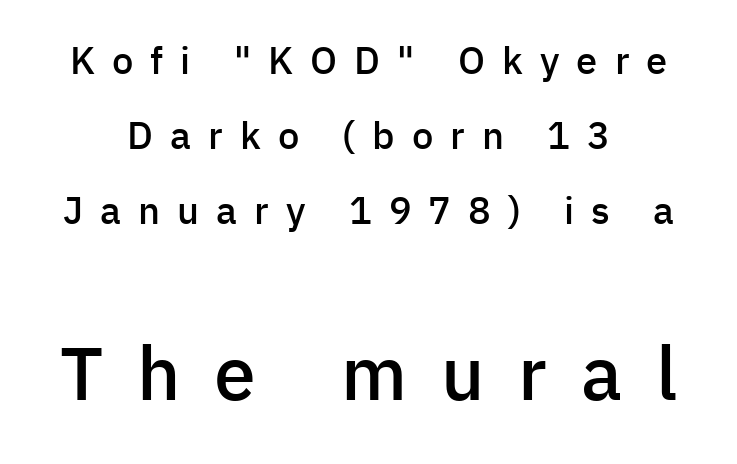
{"serif": "no", "italic": "no", "bold": "semi", "weight": "semibold", "width": "normal", "stroke_contrast": "low", "x_height": "medium", "monospaced": "no", "underline": "no", "align": "center", "line_spacing": "loose", "line_spacing_ratio": 1.98, "letter_spacing": "wide", "letter_spacing_em": 0.45, "larger_block": "second", "size_ratio": 1.97, "glyph_px": 75}
